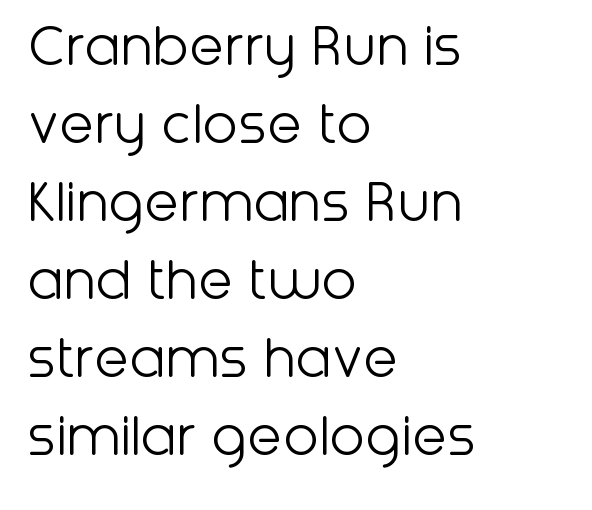
The image shows 64 px light sans-serif type, upright; set left-aligned, line spacing 1.22x, normal letter spacing, not underlined; low stroke contrast and a medium x-height.
